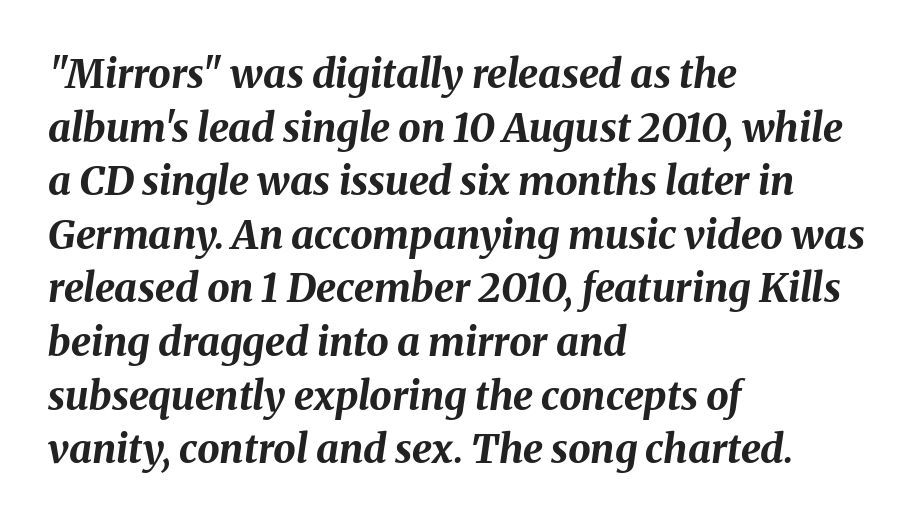
Q: Is the text bold? A: Yes.
Q: Is the text italic (slanted)? A: Yes, it leans right by about 8 degrees.
Q: Is the text underlined? A: No.
Q: How is the paragraph aligned? A: Left-aligned.
Q: Is the spacing between letters normal or unusually wide? A: Normal.
Q: Is the spacing between lines tight, normal or loose? A: Normal.
Q: Width (condensed, normal, or wide)? A: Normal.
Q: Stroke contrast? A: Medium.
Q: x-height? A: Medium.
Q: Monospaced? A: No.
